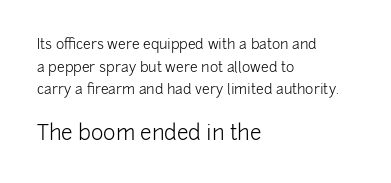
The letters stand upright; this is a roman face. The glyphs are unaccompanied by any horizontal stroke below them. The cut favours lightness, reaching ordinary text weight at its darkest. The tracking reads as untouched default to a designer's eye.
